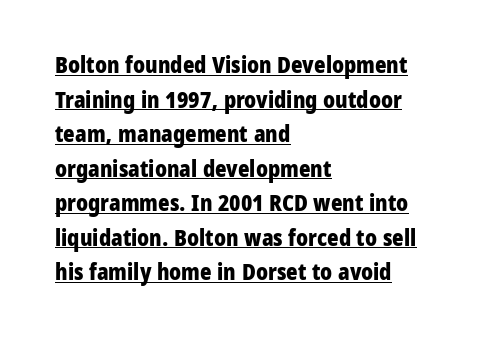
Q: Is the text bold? A: Yes.
Q: Is the text italic (slanted)? A: No, it is upright.
Q: Is the text underlined? A: Yes.
Q: How is the paragraph aligned? A: Left-aligned.
Q: Is the spacing between letters normal or unusually wide? A: Normal.
Q: Is the spacing between lines tight, normal or loose? A: Normal.
